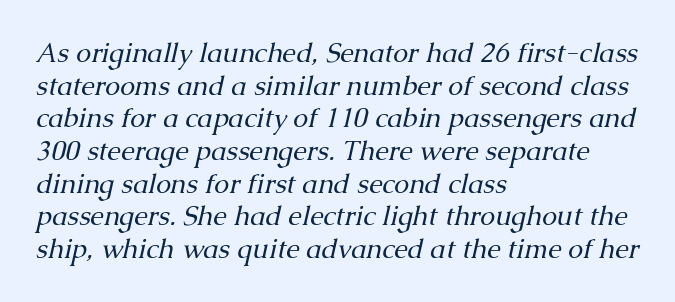
{"italic": "yes", "lean": "right", "slant_degrees": 13, "bold": "no", "underline": "no", "align": "left", "line_spacing_ratio": 1.21, "letter_spacing": "normal", "letter_spacing_em": 0.0, "glyph_px": 27}
